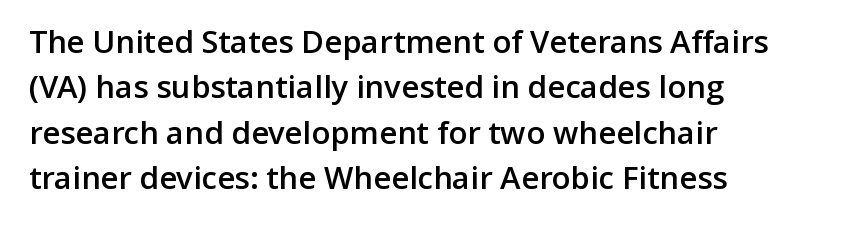
{"serif": "no", "italic": "no", "bold": "semi", "weight": "semibold", "width": "normal", "stroke_contrast": "low", "x_height": "medium", "monospaced": "no", "underline": "no", "align": "left", "line_spacing": "normal", "line_spacing_ratio": 1.46, "letter_spacing": "normal", "letter_spacing_em": 0.0, "glyph_px": 31}
